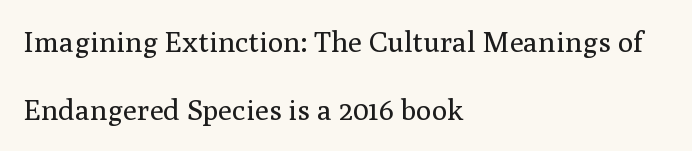
The image shows 29 px regular-weight serif type, upright; set left-aligned, loose line spacing (2.33x), normal letter spacing, not underlined; medium stroke contrast and a medium x-height.
